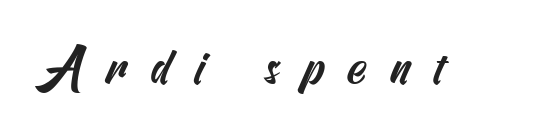
Tracking here is generous; glyphs stand well apart from one another. The font family rendered here belongs to the sans-serif group. Just letters on the line, the space beneath them empty.
